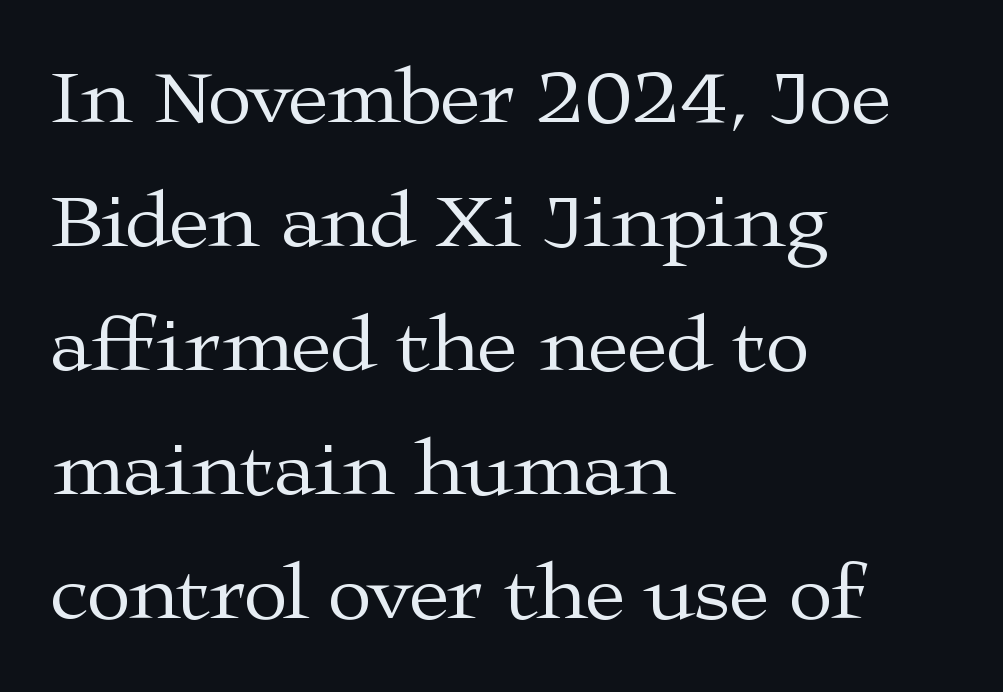
Q: Is the text bold? A: No.
Q: Is the text italic (slanted)? A: No, it is upright.
Q: Is the typeface a serif or a sans-serif typeface? A: Serif.
Q: Is the text underlined? A: No.
Q: How is the paragraph aligned? A: Left-aligned.
Q: Is the spacing between letters normal or unusually wide? A: Normal.
Q: Is the spacing between lines tight, normal or loose? A: Normal.
Q: Width (condensed, normal, or wide)? A: Wide.
Q: Stroke contrast? A: Medium.
Q: x-height? A: Medium.
Q: Monospaced? A: No.
